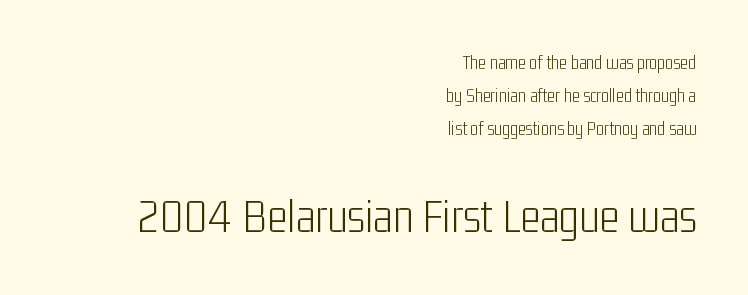
Q: Is the text bold? A: No.
Q: Is the text italic (slanted)? A: No, it is upright.
Q: Is the typeface a serif or a sans-serif typeface? A: Sans-serif.
Q: Is the text underlined? A: No.
Q: How is the paragraph aligned? A: Right-aligned.
Q: Is the spacing between letters normal or unusually wide? A: Normal.
Q: Which block of text is set in a larger size, the first (top) or the second (bottom)? A: The second (bottom) one.
Q: Width (condensed, normal, or wide)? A: Condensed.
Q: Stroke contrast? A: Low.
Q: x-height? A: Medium.
Q: Monospaced? A: No.
